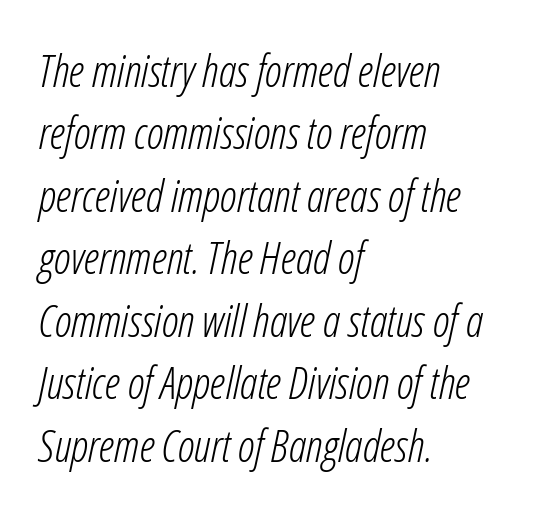
Q: Is the text bold? A: No.
Q: Is the text italic (slanted)? A: Yes, it leans right by about 12 degrees.
Q: Is the text underlined? A: No.
Q: How is the paragraph aligned? A: Left-aligned.
Q: Is the spacing between letters normal or unusually wide? A: Normal.
Q: Is the spacing between lines tight, normal or loose? A: Normal.
Q: Width (condensed, normal, or wide)? A: Condensed.
Q: Stroke contrast? A: Low.
Q: x-height? A: Medium.
Q: Monospaced? A: No.
